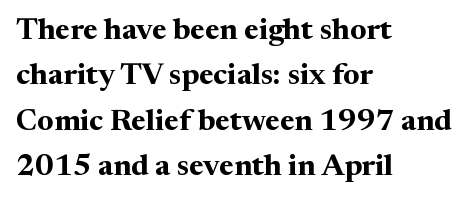
Q: Is the text bold? A: Yes.
Q: Is the text italic (slanted)? A: No, it is upright.
Q: Is the typeface a serif or a sans-serif typeface? A: Serif.
Q: Is the text underlined? A: No.
Q: How is the paragraph aligned? A: Left-aligned.
Q: Is the spacing between letters normal or unusually wide? A: Normal.
Q: Is the spacing between lines tight, normal or loose? A: Normal.
Q: Width (condensed, normal, or wide)? A: Normal.
Q: Stroke contrast? A: Medium.
Q: x-height? A: Medium.
Q: Monospaced? A: No.
